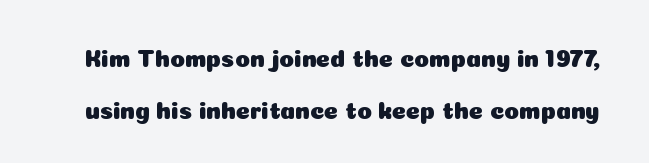
Q: Is the text italic (slanted)? A: No, it is upright.
Q: Is the text underlined? A: No.
Q: Is the spacing between letters normal or unusually wide? A: Normal.
Q: Is the spacing between lines tight, normal or loose? A: Loose.
